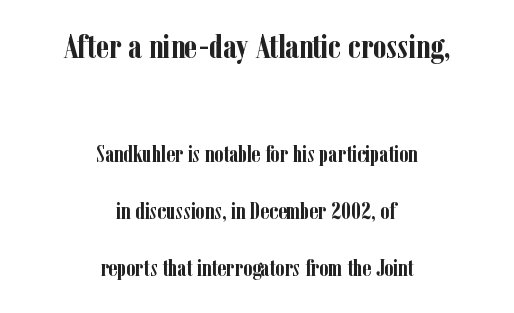
{"serif": "yes", "italic": "no", "bold": "yes", "weight": "semibold", "width": "condensed", "stroke_contrast": "low", "x_height": "medium", "monospaced": "no", "underline": "no", "align": "center", "line_spacing": "loose", "line_spacing_ratio": 2.48, "letter_spacing": "normal", "letter_spacing_em": 0.0, "larger_block": "first", "size_ratio": 1.48, "glyph_px": 34}
